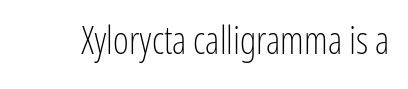
{"serif": "no", "italic": "no", "bold": "no", "weight": "light", "width": "condensed", "stroke_contrast": "low", "x_height": "medium", "monospaced": "no", "underline": "no", "letter_spacing": "normal", "letter_spacing_em": 0.0, "glyph_px": 38}
